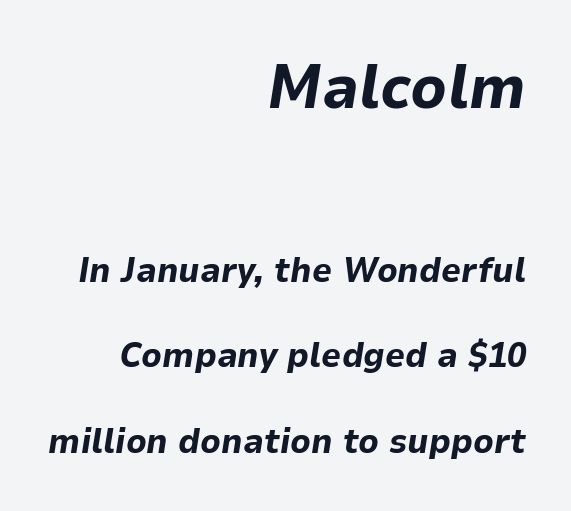
The image shows 62 px bold type, italic (leaning right); set right-aligned, loose line spacing (2.44x), normal letter spacing, not underlined; the first (top) block is 1.77x larger; low stroke contrast and a medium x-height.
